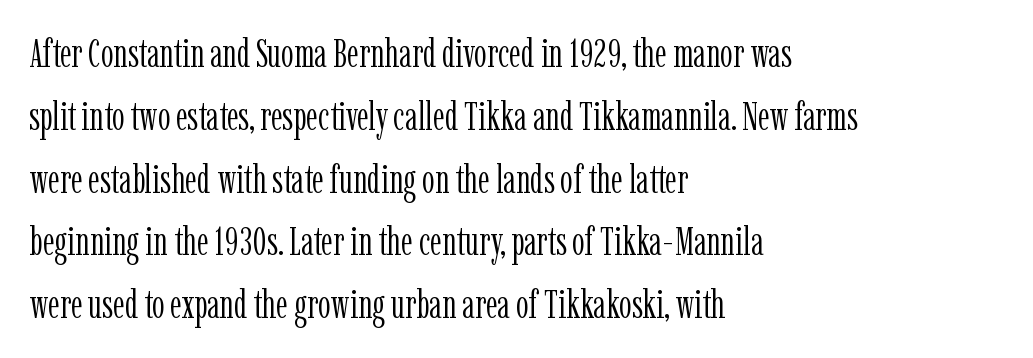
The letters advance in unequal steps, a hallmark of proportional type. The designer went with a serif here, giving each stem small feet. Reading down the block, your eye returns to a fixed left position each line. This rendering features lettering with no underline.
